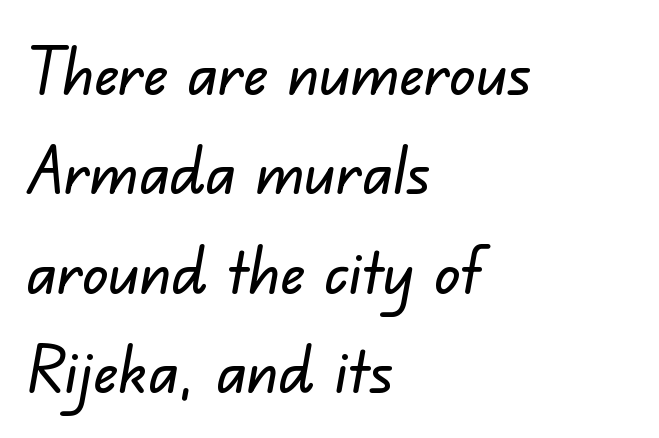
The image shows 65 px sans-serif type; set left-aligned, normal line spacing (1.53x), normal letter spacing, not underlined; low stroke contrast and a small x-height.
